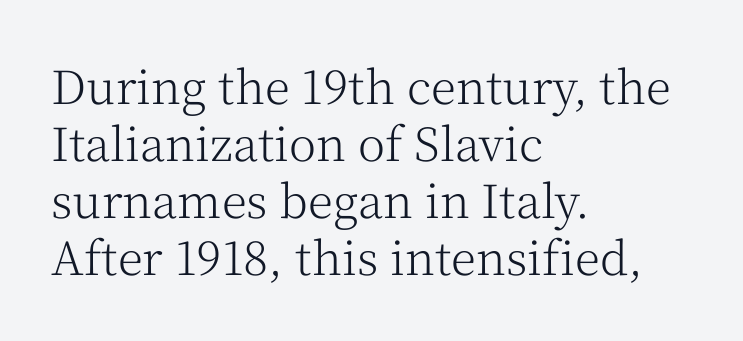
The gap between lines stays unmarked. Summary of weight: not heavy and not bold. Standard letterfit; no display-style spreading of the glyphs. Letterform terminals end in serifs throughout the passage. Is the block centered? No — it sits flush against the left margin.
